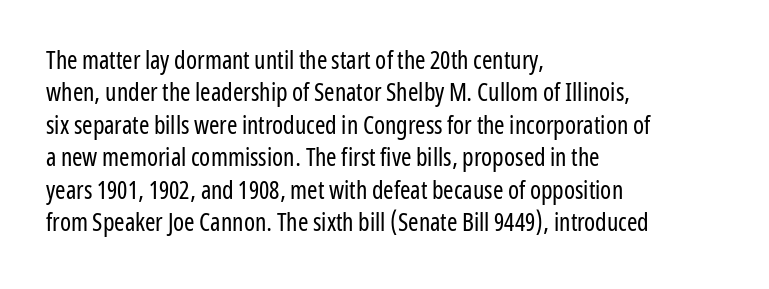
{"italic": "no", "bold": "no", "underline": "no", "align": "left", "line_spacing": "normal", "line_spacing_ratio": 1.3, "letter_spacing": "normal", "letter_spacing_em": 0.0, "glyph_px": 25}
